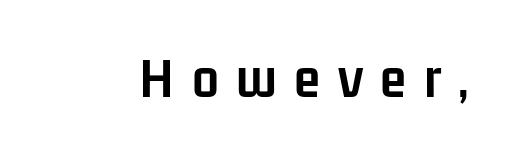
{"serif": "no", "italic": "no", "bold": "yes", "weight": "semibold", "width": "condensed", "stroke_contrast": "low", "x_height": "medium", "monospaced": "no", "underline": "no", "letter_spacing": "wide", "letter_spacing_em": 0.29, "glyph_px": 60}
